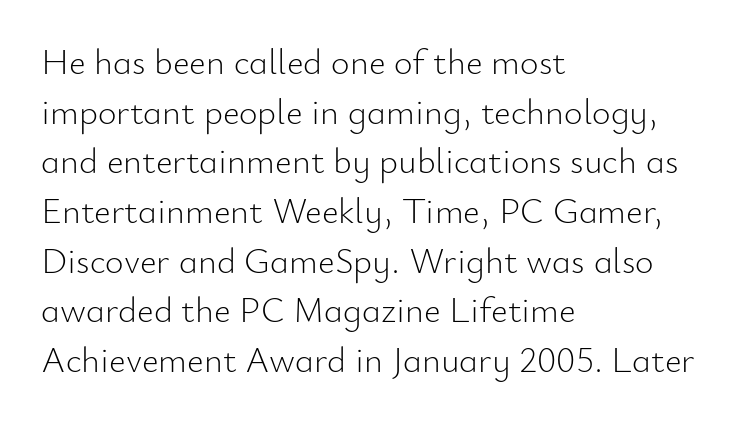
The image shows 36 px light sans-serif type, upright; set left-aligned, normal line spacing (1.38x), normal letter spacing, not underlined; low stroke contrast and a small x-height.
